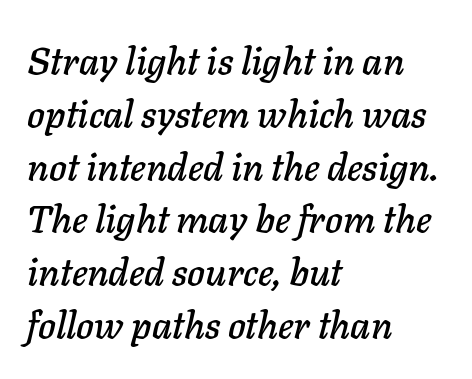
In terms of letterspacing, this is plain default setting. An italicized treatment has been applied to the whole sample. Line beginnings align vertically; line endings do not. The letters advance in unequal steps, a hallmark of proportional type.
